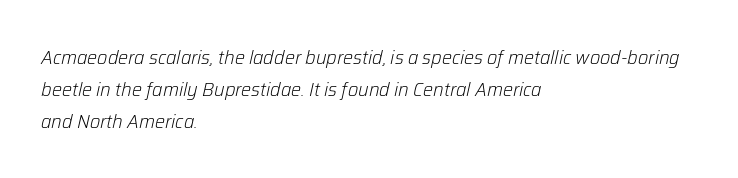
{"italic": "yes", "lean": "right", "slant_degrees": 12, "bold": "no", "underline": "no", "align": "left", "line_spacing": "normal", "line_spacing_ratio": 1.6, "letter_spacing": "normal", "letter_spacing_em": 0.0, "glyph_px": 20}
